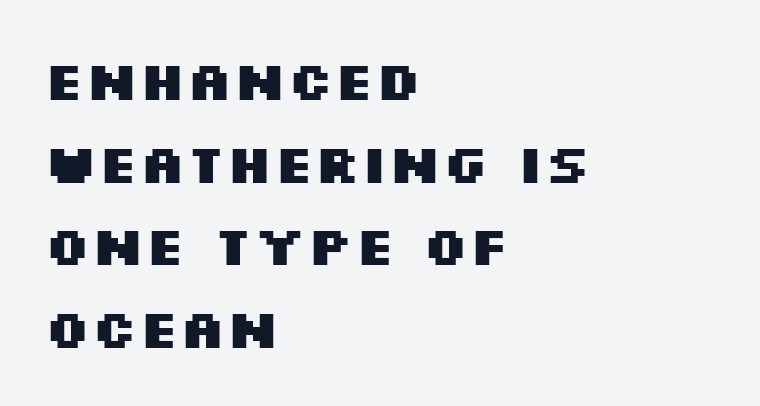
{"serif": "no", "italic": "no", "bold": "yes", "weight": "heavy", "width": "wide", "stroke_contrast": "medium", "x_height": "large", "monospaced": "no", "underline": "no", "align": "left", "line_spacing": "normal", "line_spacing_ratio": 1.53, "letter_spacing": "normal", "letter_spacing_em": 0.0, "glyph_px": 54}
